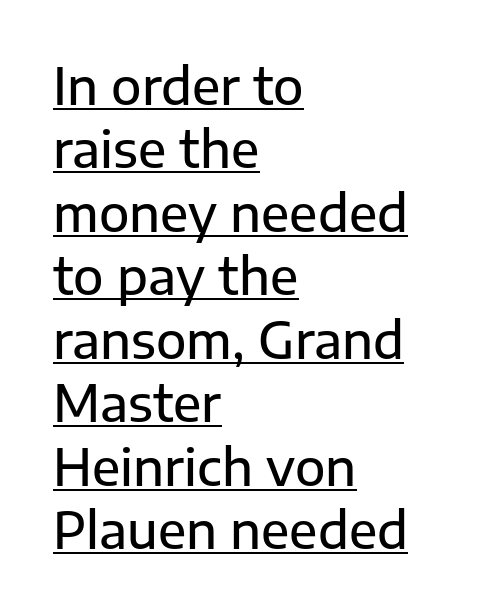
The image shows 50 px sans-serif type, upright; set left-aligned, normal line spacing (1.27x), normal letter spacing, underlined; low stroke contrast and a medium x-height.
